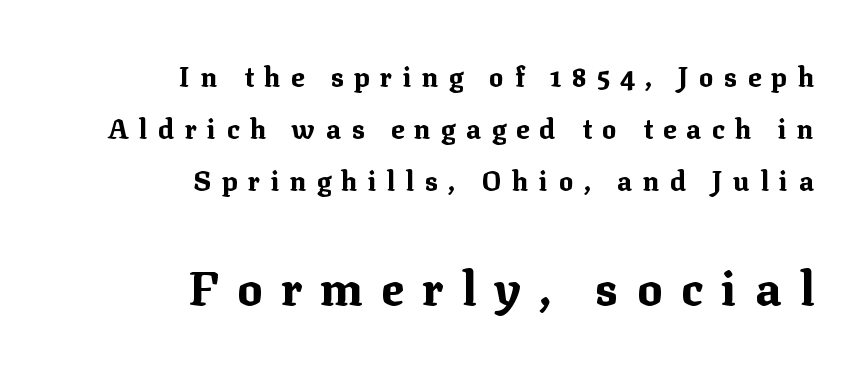
Q: Is the text bold? A: Yes.
Q: Is the text italic (slanted)? A: No, it is upright.
Q: Is the typeface a serif or a sans-serif typeface? A: Serif.
Q: Is the text underlined? A: No.
Q: How is the paragraph aligned? A: Right-aligned.
Q: Is the spacing between letters normal or unusually wide? A: Unusually wide.
Q: Is the spacing between lines tight, normal or loose? A: Loose.
Q: Which block of text is set in a larger size, the first (top) or the second (bottom)? A: The second (bottom) one.
Q: Width (condensed, normal, or wide)? A: Normal.
Q: Stroke contrast? A: Medium.
Q: x-height? A: Medium.
Q: Monospaced? A: No.
